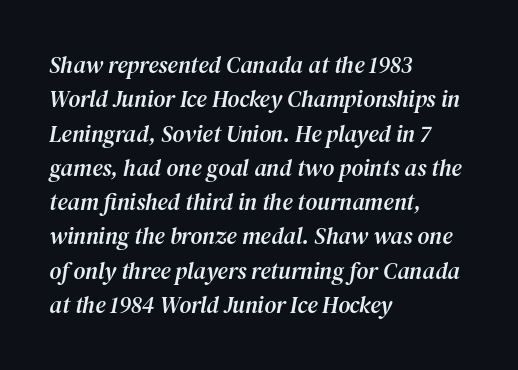
{"italic": "yes", "lean": "right", "slant_degrees": 12, "underline": "no", "align": "left", "line_spacing": "normal", "line_spacing_ratio": 1.49, "letter_spacing": "normal", "letter_spacing_em": 0.0, "glyph_px": 23}
